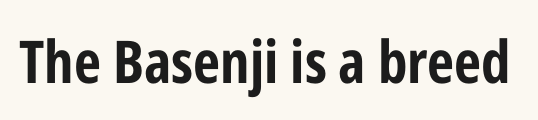
The image shows 59 px bold, condensed sans-serif type, upright; set normal letter spacing, not underlined; low stroke contrast and a medium x-height.
